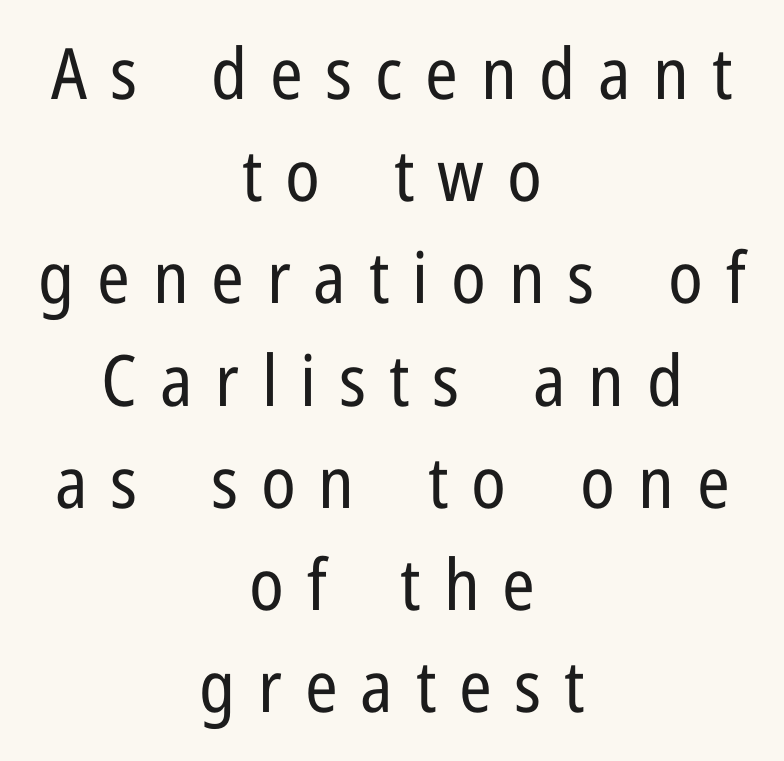
Q: Is the text bold? A: No.
Q: Is the text italic (slanted)? A: No, it is upright.
Q: Is the typeface a serif or a sans-serif typeface? A: Sans-serif.
Q: Is the text underlined? A: No.
Q: How is the paragraph aligned? A: Centered.
Q: Is the spacing between letters normal or unusually wide? A: Unusually wide.
Q: Is the spacing between lines tight, normal or loose? A: Normal.
Q: Width (condensed, normal, or wide)? A: Condensed.
Q: Stroke contrast? A: Low.
Q: x-height? A: Medium.
Q: Monospaced? A: No.
